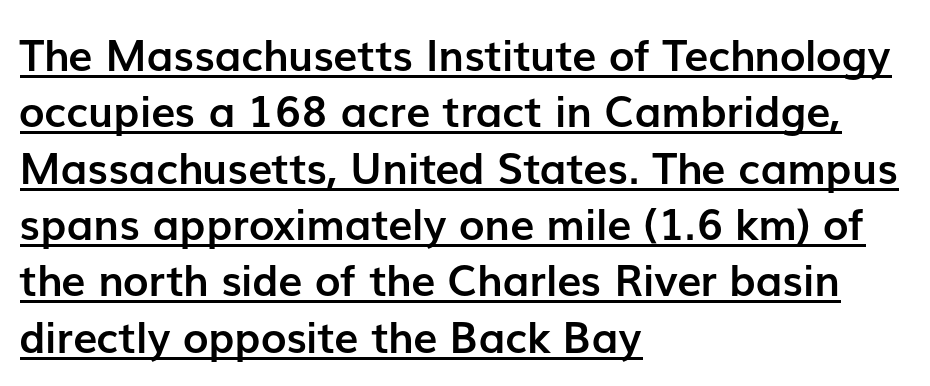
The rendering shows plain stroke endings on the letterforms — a sans-serif design. Underline: present. The rendering uses natural spacing where letterforms have individual widths. Compared with an ordinary text face, these strokes are far heavier — a full bold.
